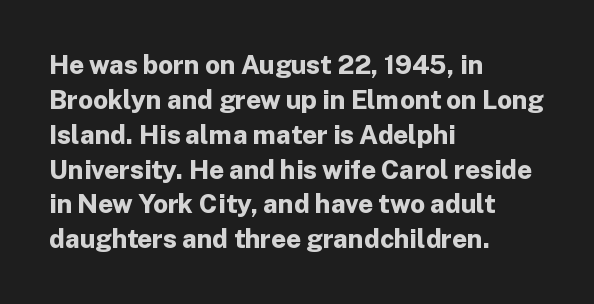
The image shows 26 px bold type, upright; set left-aligned, normal line spacing (1.34x), normal letter spacing, not underlined.
